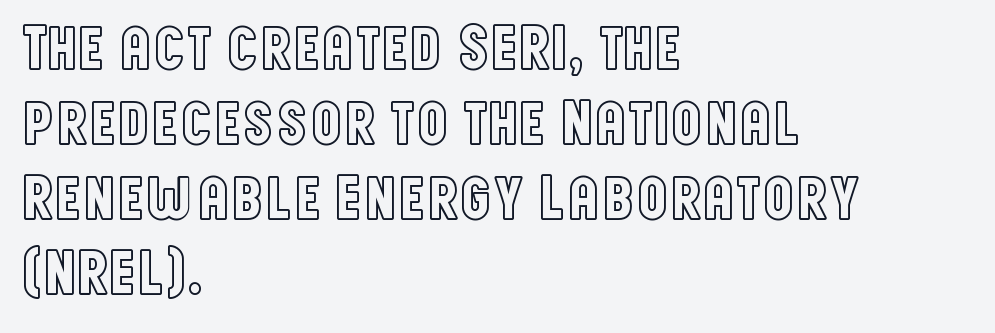
The image shows 63 px condensed type, upright; set left-aligned, line spacing 1.19x, normal letter spacing, not underlined; a large x-height.
